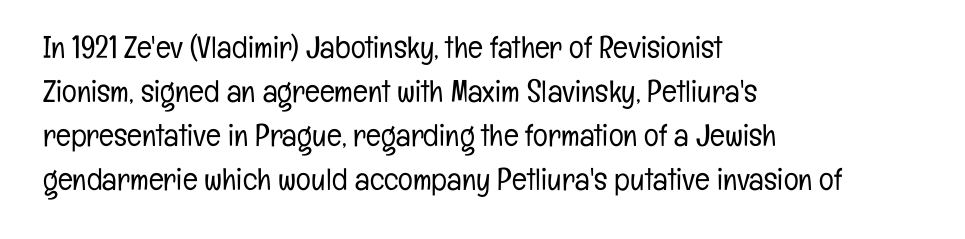
Weight: regular or lighter. Do the characters align in a grid? No, the font is proportional. Descenders are the only things crossing below the line. A roman cut, with each character standing at attention.
